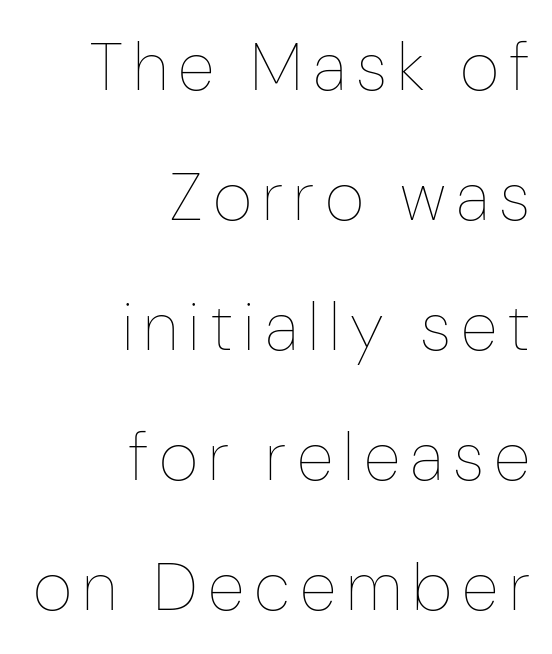
Q: Is the text bold? A: No.
Q: Is the text italic (slanted)? A: No, it is upright.
Q: Is the text underlined? A: No.
Q: How is the paragraph aligned? A: Right-aligned.
Q: Is the spacing between lines tight, normal or loose? A: Loose.
Q: Width (condensed, normal, or wide)? A: Condensed.
Q: Stroke contrast? A: Low.
Q: x-height? A: Medium.
Q: Monospaced? A: No.
